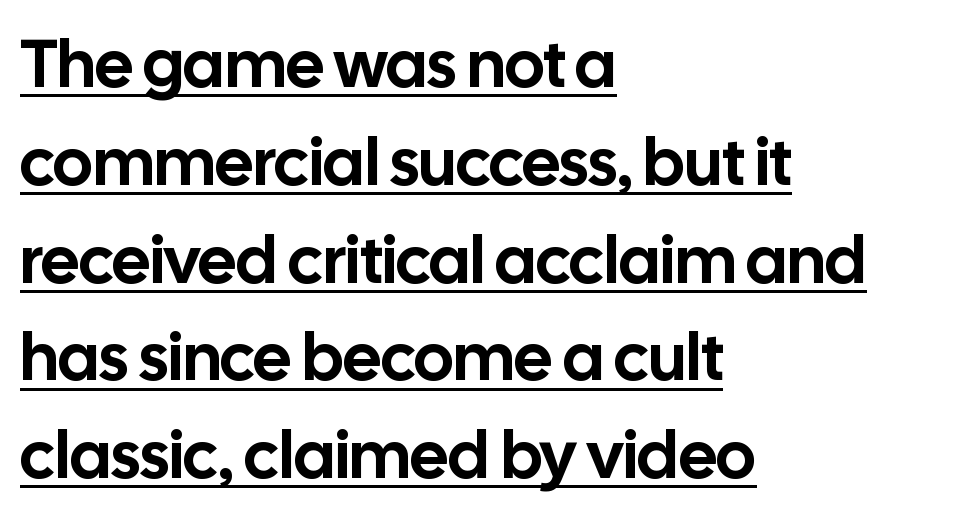
Q: Is the text italic (slanted)? A: No, it is upright.
Q: Is the typeface a serif or a sans-serif typeface? A: Sans-serif.
Q: Is the text underlined? A: Yes.
Q: How is the paragraph aligned? A: Left-aligned.
Q: Is the spacing between letters normal or unusually wide? A: Normal.
Q: Is the spacing between lines tight, normal or loose? A: Normal.
Q: Width (condensed, normal, or wide)? A: Normal.
Q: Stroke contrast? A: Low.
Q: x-height? A: Medium.
Q: Monospaced? A: No.
